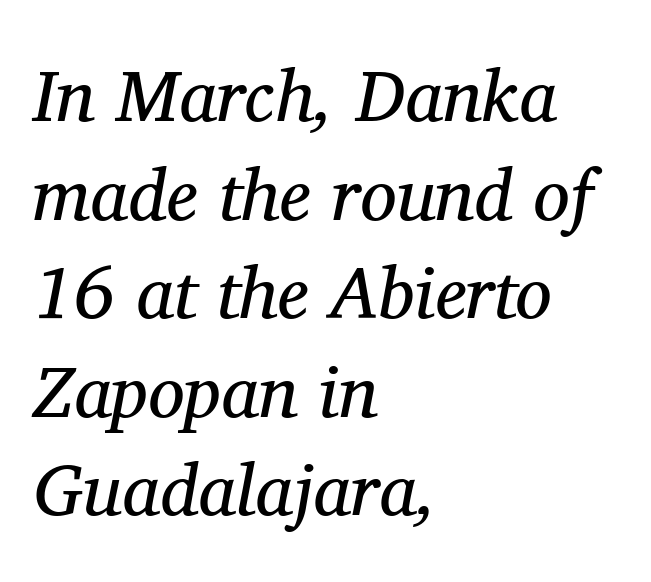
The passage shown is typed in a proportional face where columns would drift. The paragraph has a hard left edge and a soft right edge. Slanted lettering throughout. Each row of text sits above clean, open space. Font category for this specimen: serif.
